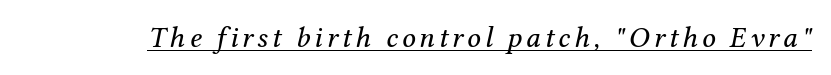
{"serif": "yes", "italic": "yes", "lean": "right", "slant_degrees": 12, "bold": "no", "weight": "regular", "width": "normal", "stroke_contrast": "medium", "x_height": "medium", "monospaced": "no", "underline": "yes", "glyph_px": 30}
